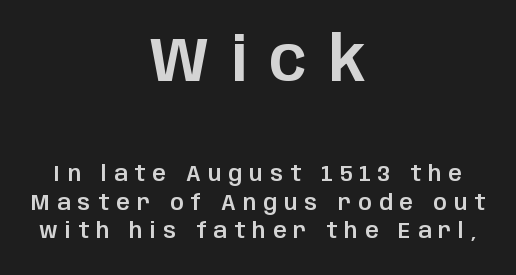
{"serif": "no", "italic": "no", "width": "normal", "stroke_contrast": "low", "x_height": "large", "monospaced": "no", "underline": "no", "align": "center", "line_spacing": "normal", "line_spacing_ratio": 1.35, "letter_spacing": "wide", "letter_spacing_em": 0.35, "larger_block": "first", "size_ratio": 2.95, "glyph_px": 62}
